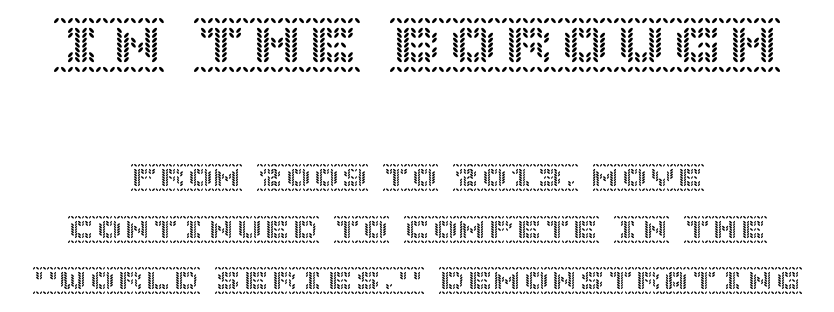
The axis of the letterforms is exactly vertical. A bare baseline throughout the passage. Whoever set this made the first block the dominant, larger element. Glyph-to-glyph distance matches everyday printed text.
